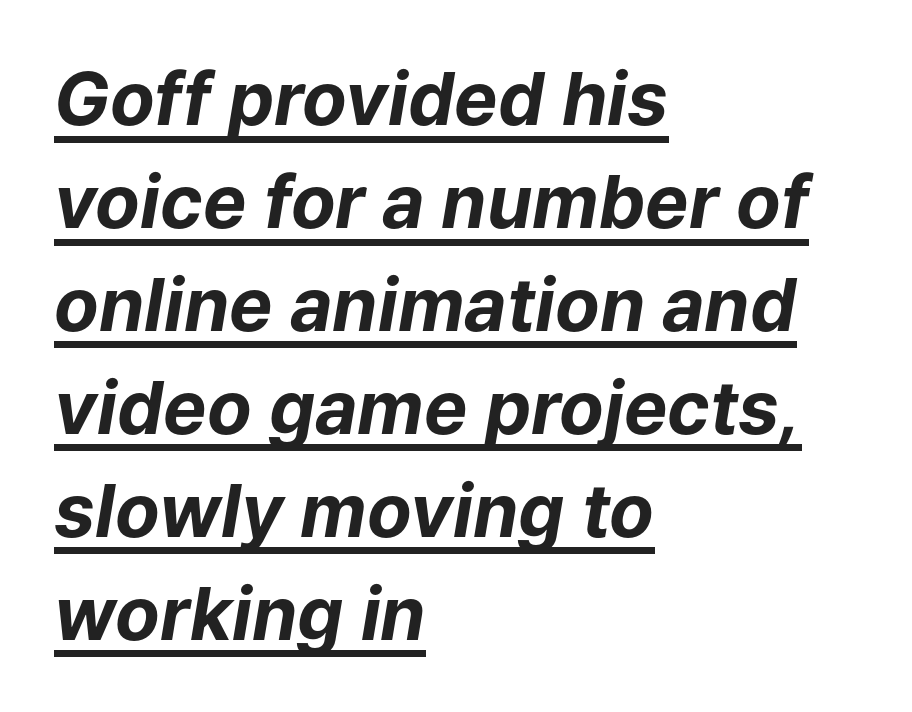
{"italic": "yes", "lean": "right", "slant_degrees": 9, "bold": "yes", "weight": "bold", "width": "normal", "stroke_contrast": "low", "x_height": "medium", "monospaced": "no", "underline": "yes", "align": "left", "line_spacing": "normal", "line_spacing_ratio": 1.41, "letter_spacing": "normal", "letter_spacing_em": 0.0, "glyph_px": 73}
